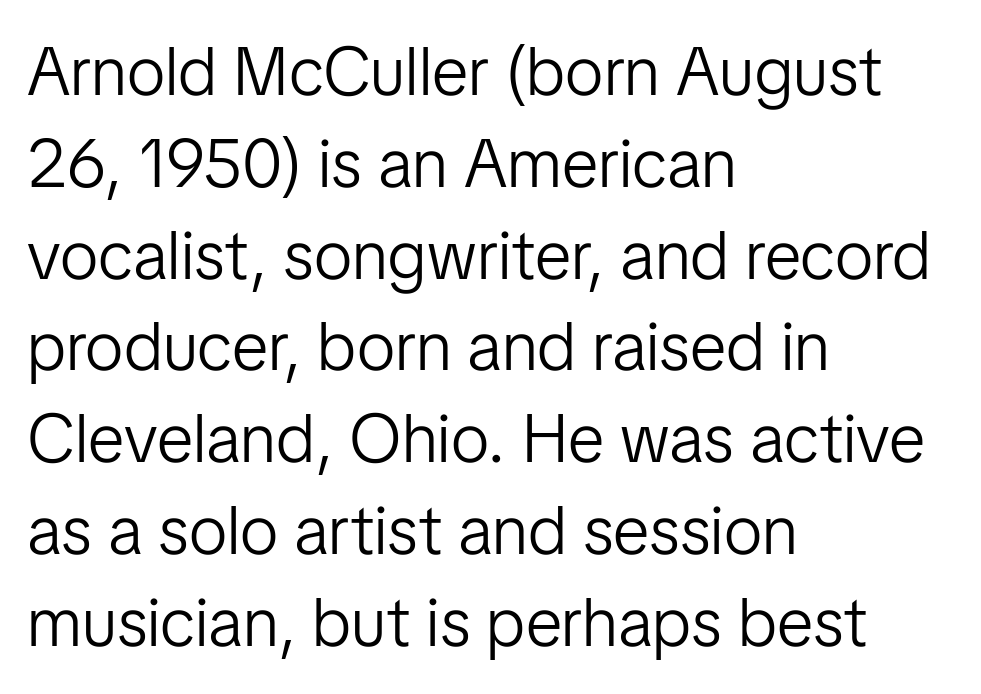
Q: Is the text bold? A: No.
Q: Is the text italic (slanted)? A: No, it is upright.
Q: Is the typeface a serif or a sans-serif typeface? A: Sans-serif.
Q: Is the text underlined? A: No.
Q: How is the paragraph aligned? A: Left-aligned.
Q: Is the spacing between letters normal or unusually wide? A: Normal.
Q: Is the spacing between lines tight, normal or loose? A: Normal.
Q: Width (condensed, normal, or wide)? A: Normal.
Q: Stroke contrast? A: Low.
Q: x-height? A: Medium.
Q: Monospaced? A: No.
